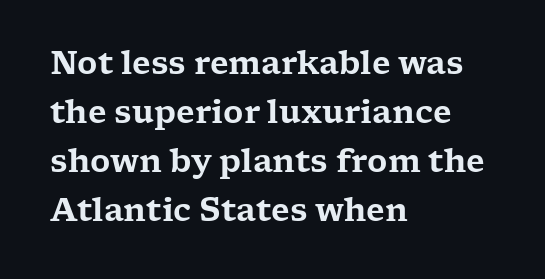
Unlike a clean sans, this face finishes its strokes with serifs. The letters stand upright; this is a roman face. Spacing between characters is what you'd get straight out of the box. The zone under the glyphs is completely vacant. Character widths vary here, with narrow letters taking less room than wide ones. The rendering anchors every line to the left-hand side.
